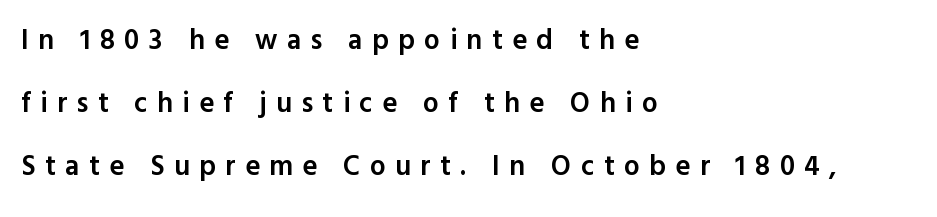
Q: Is the text bold? A: Semi-bold.
Q: Is the text italic (slanted)? A: No, it is upright.
Q: Is the typeface a serif or a sans-serif typeface? A: Sans-serif.
Q: Is the text underlined? A: No.
Q: How is the paragraph aligned? A: Left-aligned.
Q: Is the spacing between letters normal or unusually wide? A: Unusually wide.
Q: Is the spacing between lines tight, normal or loose? A: Loose.
Q: Width (condensed, normal, or wide)? A: Normal.
Q: x-height? A: Medium.
Q: Monospaced? A: No.
